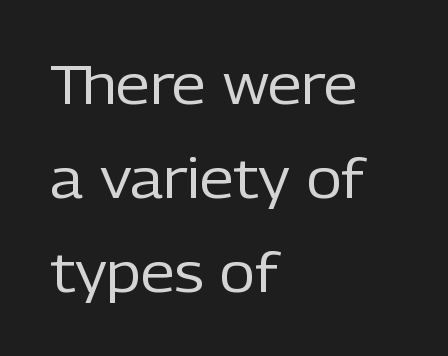
Q: Is the text bold? A: No.
Q: Is the text italic (slanted)? A: No, it is upright.
Q: Is the typeface a serif or a sans-serif typeface? A: Sans-serif.
Q: Is the text underlined? A: No.
Q: How is the paragraph aligned? A: Left-aligned.
Q: Is the spacing between letters normal or unusually wide? A: Normal.
Q: Width (condensed, normal, or wide)? A: Normal.
Q: Stroke contrast? A: Low.
Q: x-height? A: Medium.
Q: Monospaced? A: No.
